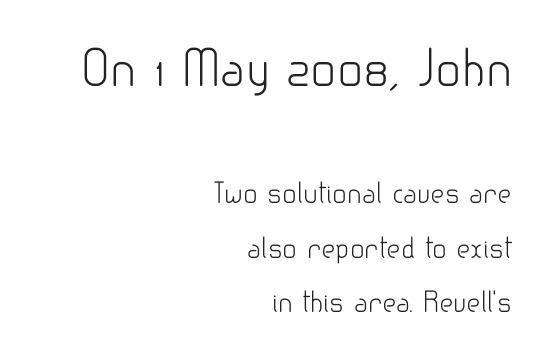
The image shows 48 px light sans-serif type, upright; set right-aligned, loose line spacing (2.03x), normal letter spacing, not underlined; the first (top) block is 1.78x larger; low stroke contrast and a small x-height.
